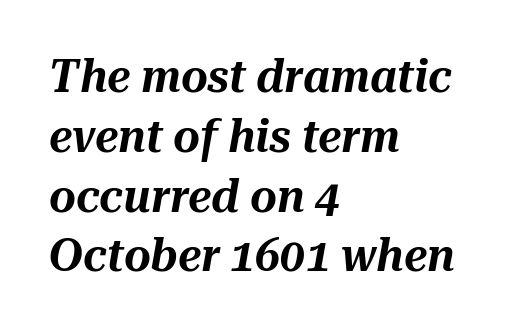
The image shows 46 px text type, italic (leaning right); set left-aligned, normal line spacing (1.3x), normal letter spacing, not underlined; medium stroke contrast and a medium x-height.
